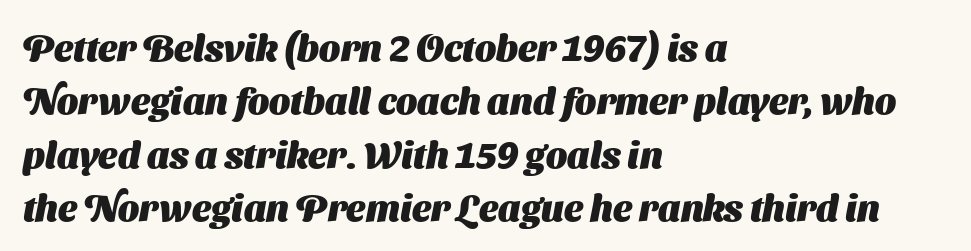
Q: Is the text bold? A: Yes.
Q: Is the typeface a serif or a sans-serif typeface? A: Sans-serif.
Q: Is the text underlined? A: No.
Q: How is the paragraph aligned? A: Left-aligned.
Q: Is the spacing between letters normal or unusually wide? A: Normal.
Q: Is the spacing between lines tight, normal or loose? A: Normal.
Q: Width (condensed, normal, or wide)? A: Normal.
Q: Stroke contrast? A: Medium.
Q: x-height? A: Medium.
Q: Monospaced? A: No.
